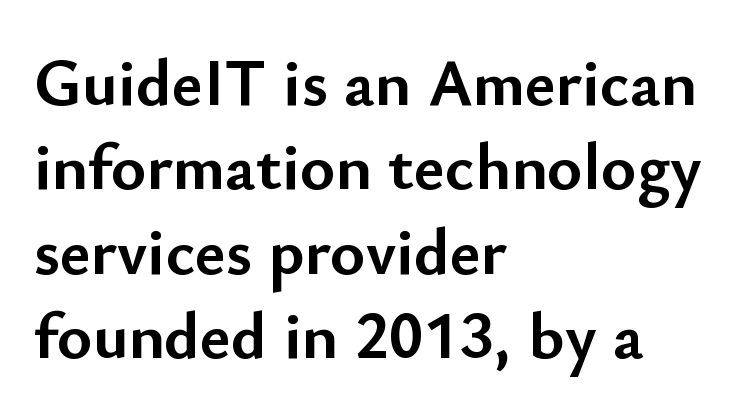
Q: Is the text bold? A: Yes.
Q: Is the text italic (slanted)? A: No, it is upright.
Q: Is the typeface a serif or a sans-serif typeface? A: Sans-serif.
Q: Is the text underlined? A: No.
Q: How is the paragraph aligned? A: Left-aligned.
Q: Is the spacing between letters normal or unusually wide? A: Normal.
Q: Is the spacing between lines tight, normal or loose? A: Normal.
Q: Width (condensed, normal, or wide)? A: Normal.
Q: Stroke contrast? A: Low.
Q: x-height? A: Small.
Q: Monospaced? A: No.
